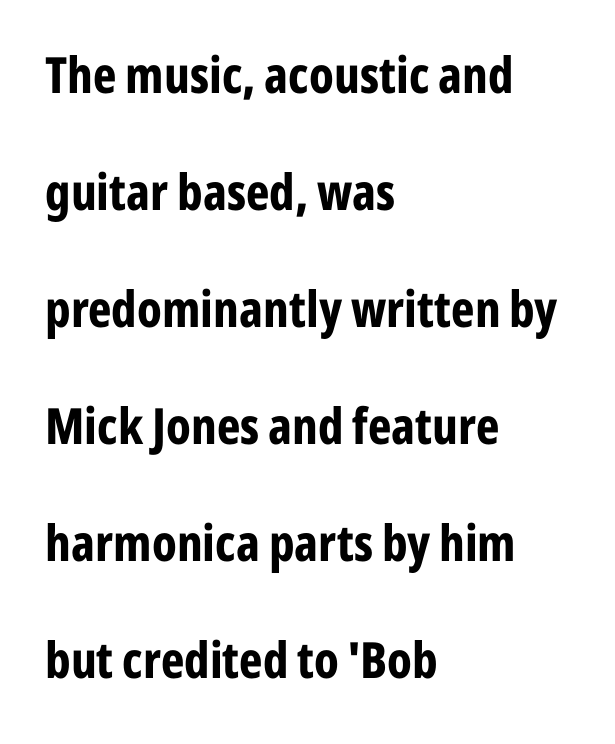
What's the leading like? Stretched, with rows far apart. The passage shown is not underscored anywhere. You could not count columns in this text — the font is proportionally spaced. The rendering uses a bold face; every stroke is thick and dark.
